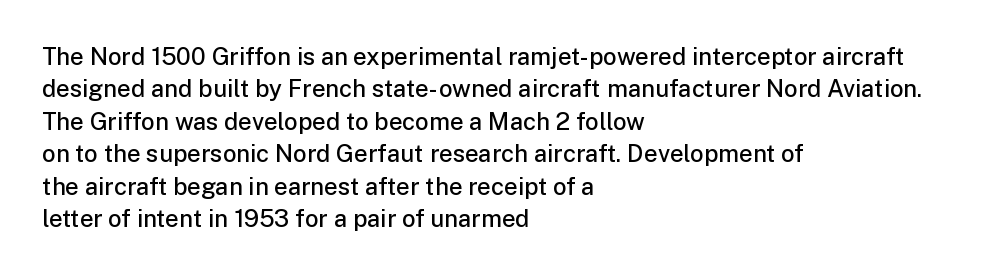
{"italic": "no", "bold": "semi", "underline": "no", "align": "left", "line_spacing": "normal", "line_spacing_ratio": 1.35, "letter_spacing": "normal", "letter_spacing_em": 0.0, "glyph_px": 24}
